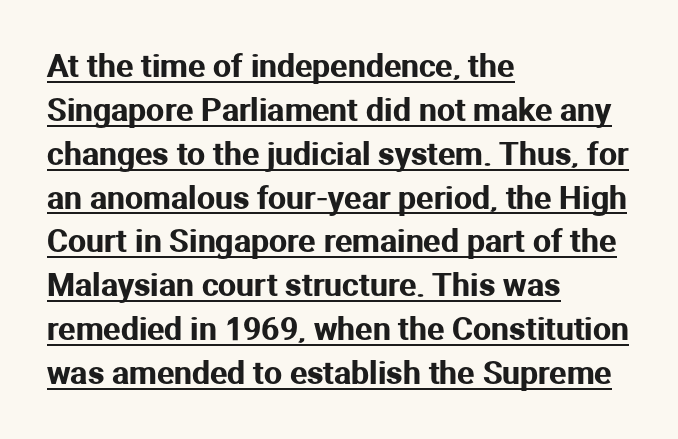
The image shows 32 px sans-serif type, upright; set left-aligned, normal line spacing (1.37x), normal letter spacing, underlined; medium stroke contrast and a medium x-height.
